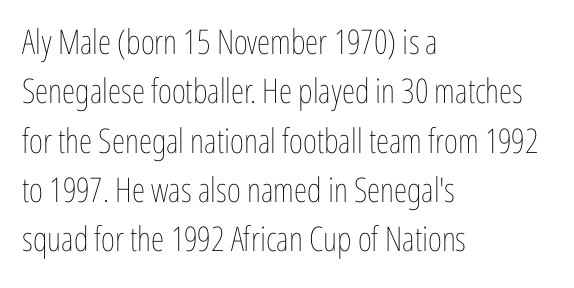
Q: Is the text bold? A: No.
Q: Is the text italic (slanted)? A: No, it is upright.
Q: Is the text underlined? A: No.
Q: How is the paragraph aligned? A: Left-aligned.
Q: Is the spacing between letters normal or unusually wide? A: Normal.
Q: Is the spacing between lines tight, normal or loose? A: Normal.
Q: Width (condensed, normal, or wide)? A: Condensed.
Q: Stroke contrast? A: Low.
Q: x-height? A: Medium.
Q: Monospaced? A: No.
